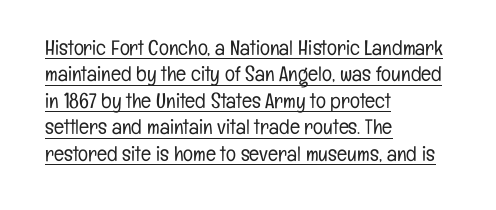
{"italic": "no", "bold": "no", "underline": "yes", "align": "left", "line_spacing": "normal", "line_spacing_ratio": 1.26, "letter_spacing": "normal", "letter_spacing_em": 0.0, "glyph_px": 21}
